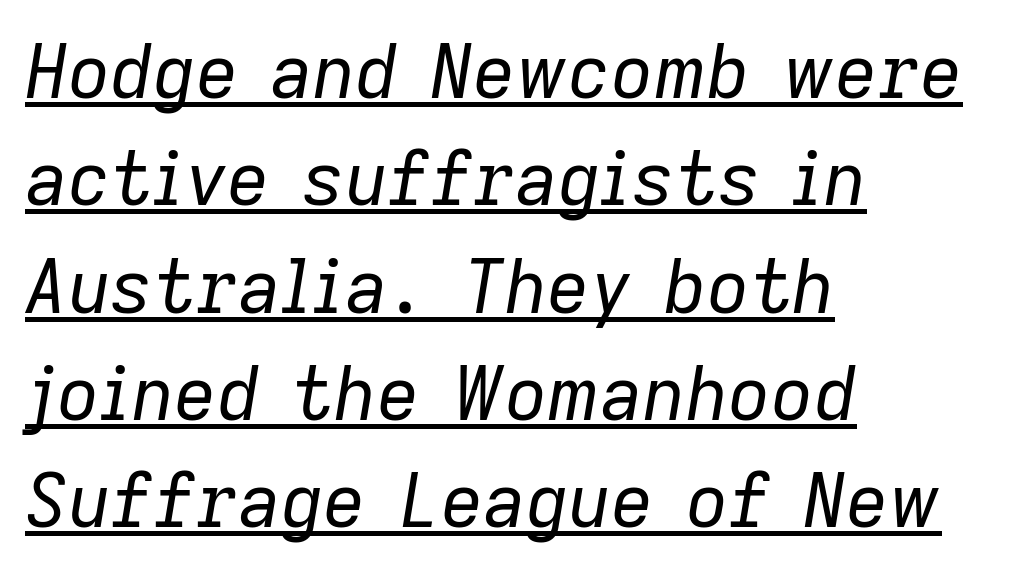
In terms of posture, this sample is oblique. Inter-character spacing is left at the font's built-in metrics. In CSS terms this would be text-align: left. What decoration does the sample have? An underline. Reading down the column, the eye jumps a familiar distance to each next line.
